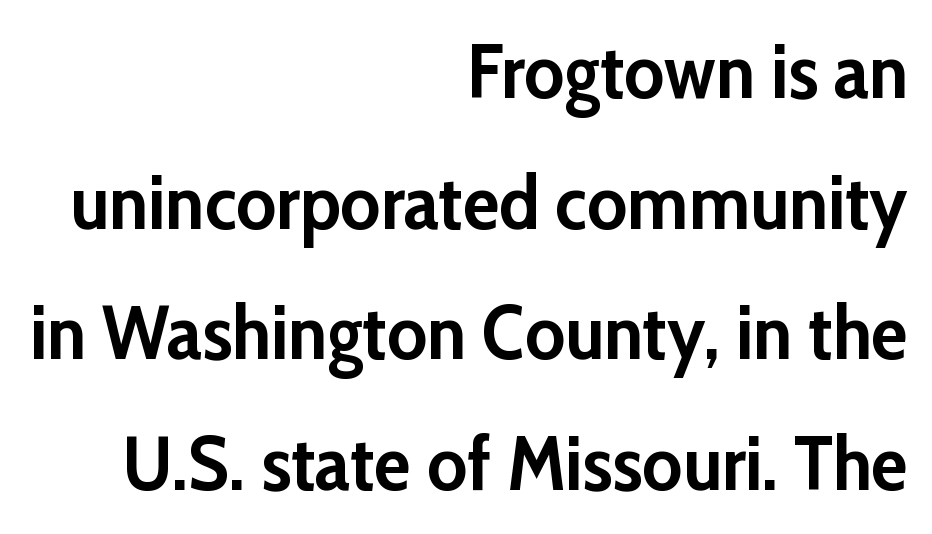
Are there feet on the stems? There aren't — it's a sans. Is the block centered? No — it sits flush against the right margin. Unmarked baselines from the first word to the last. Note the varied advance widths — an 'i' is clearly narrower than an 'm'.
